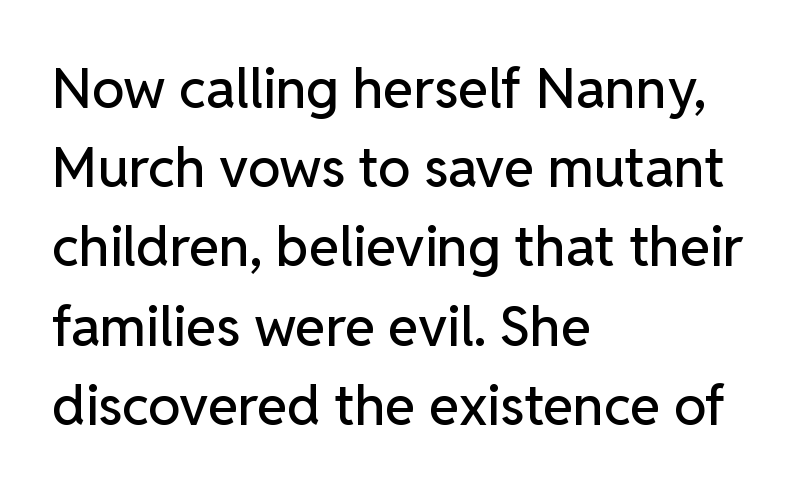
The image shows 55 px sans-serif type, upright; set left-aligned, normal line spacing (1.44x), normal letter spacing, not underlined; low stroke contrast and a medium x-height.
